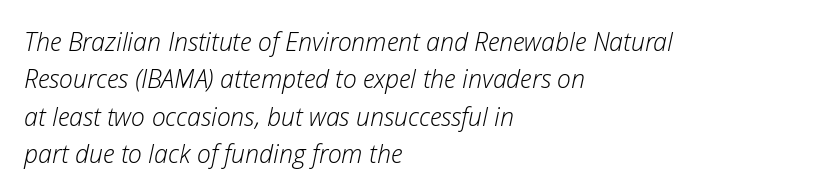
The image shows 25 px text type, italic (leaning right); set left-aligned, normal line spacing (1.5x), normal letter spacing, not underlined.
